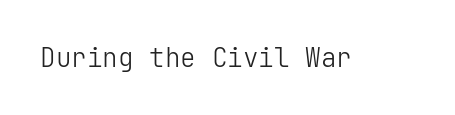
The image shows 26 px text type, upright; set normal letter spacing, not underlined.
